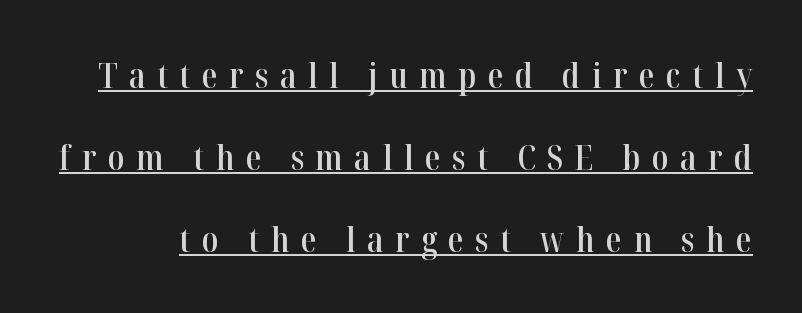
Q: Is the text bold? A: Semi-bold.
Q: Is the text italic (slanted)? A: No, it is upright.
Q: Is the typeface a serif or a sans-serif typeface? A: Serif.
Q: Is the text underlined? A: Yes.
Q: Is the spacing between letters normal or unusually wide? A: Unusually wide.
Q: Is the spacing between lines tight, normal or loose? A: Loose.
Q: Width (condensed, normal, or wide)? A: Condensed.
Q: Stroke contrast? A: High.
Q: x-height? A: Medium.
Q: Monospaced? A: No.
